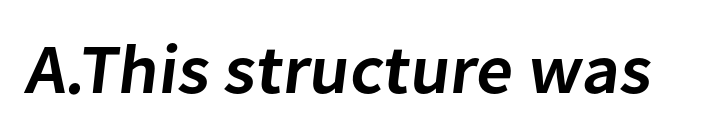
The image shows 70 px semibold sans-serif type; set normal letter spacing, not underlined; low stroke contrast and a medium x-height.
